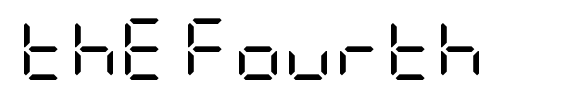
{"serif": "no", "italic": "no", "bold": "no", "weight": "regular", "width": "condensed", "stroke_contrast": "low", "x_height": "large", "underline": "no", "letter_spacing": "normal", "letter_spacing_em": 0.0, "glyph_px": 62}
